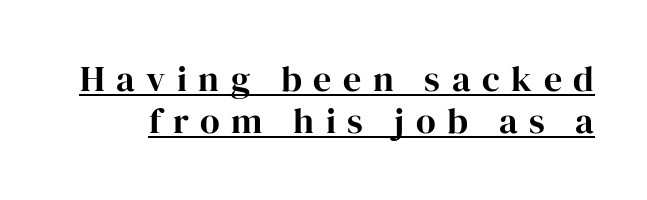
Like a heading marked for emphasis, these lines bear an underscore. The letterforms stand isolated, each surrounded by extra space. A typesetter would label this face a serif. The rendering uses natural spacing where letterforms have individual widths.
